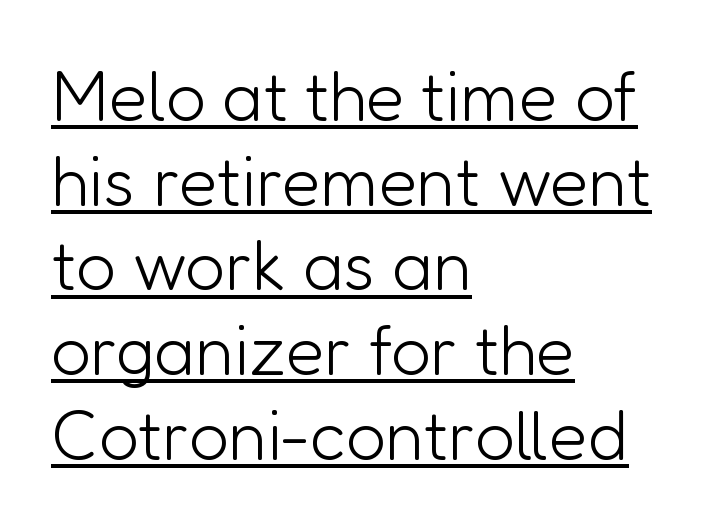
The typesetter has applied underlining to the passage shown. No letter is thick-stroked: the sample isn't bold. Serif or sans? Sans — the stroke terminals are bare. A typesetter would call this proportional, since set widths differ per character. It's the straight-up-and-down kind of type.
